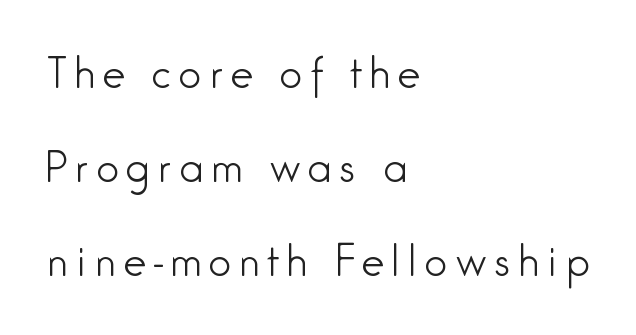
Q: Is the text bold? A: No.
Q: Is the text italic (slanted)? A: No, it is upright.
Q: Is the typeface a serif or a sans-serif typeface? A: Sans-serif.
Q: Is the text underlined? A: No.
Q: How is the paragraph aligned? A: Left-aligned.
Q: Is the spacing between letters normal or unusually wide? A: Unusually wide.
Q: Is the spacing between lines tight, normal or loose? A: Loose.
Q: Width (condensed, normal, or wide)? A: Condensed.
Q: Stroke contrast? A: Low.
Q: x-height? A: Medium.
Q: Monospaced? A: No.
